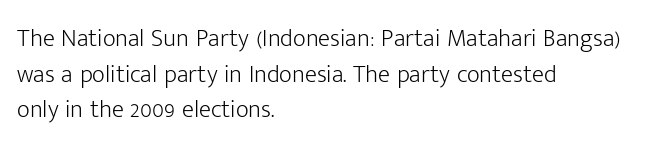
The image shows 25 px text type, upright; set left-aligned, normal line spacing (1.43x), normal letter spacing, not underlined.
